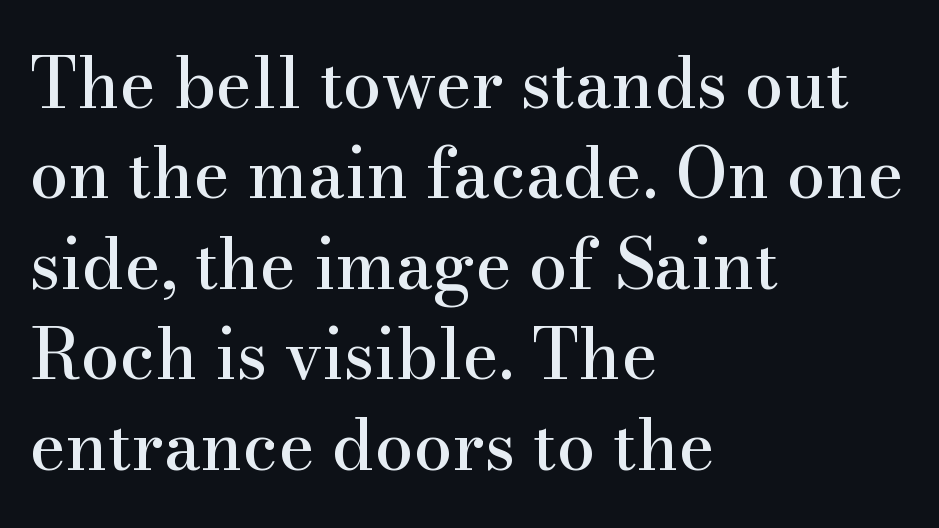
The image shows 69 px serif type, upright; set left-aligned, normal line spacing (1.31x), normal letter spacing, not underlined; high stroke contrast and a small x-height.
